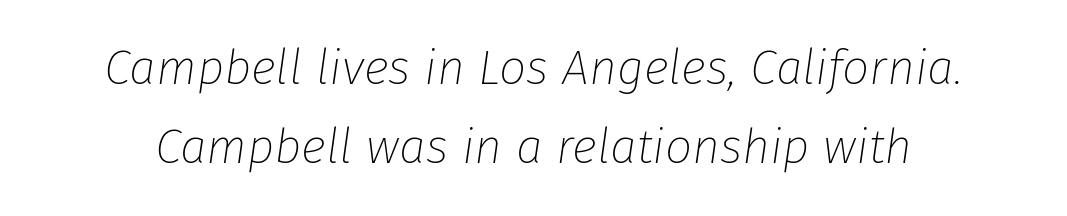
Q: Is the text bold? A: No.
Q: Is the text italic (slanted)? A: Yes, it leans right by about 8 degrees.
Q: Is the text underlined? A: No.
Q: Is the spacing between letters normal or unusually wide? A: Normal.
Q: Is the spacing between lines tight, normal or loose? A: Normal.
Q: Width (condensed, normal, or wide)? A: Normal.
Q: Stroke contrast? A: Low.
Q: x-height? A: Medium.
Q: Monospaced? A: No.
